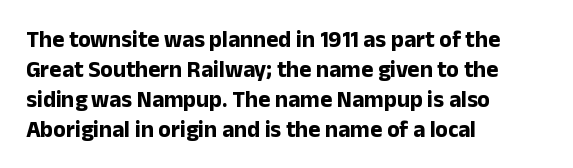
{"italic": "no", "bold": "yes", "underline": "no", "align": "left", "line_spacing": "normal", "line_spacing_ratio": 1.3, "letter_spacing": "normal", "letter_spacing_em": 0.0, "glyph_px": 23}
